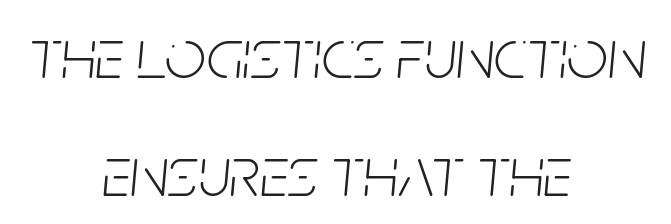
Q: Is the text bold? A: No.
Q: Is the text italic (slanted)? A: Yes, it leans right by about 5 degrees.
Q: Is the text underlined? A: No.
Q: How is the paragraph aligned? A: Centered.
Q: Is the spacing between letters normal or unusually wide? A: Normal.
Q: Is the spacing between lines tight, normal or loose? A: Normal.
Q: Width (condensed, normal, or wide)? A: Condensed.
Q: Stroke contrast? A: Low.
Q: x-height? A: Large.
Q: Monospaced? A: No.
